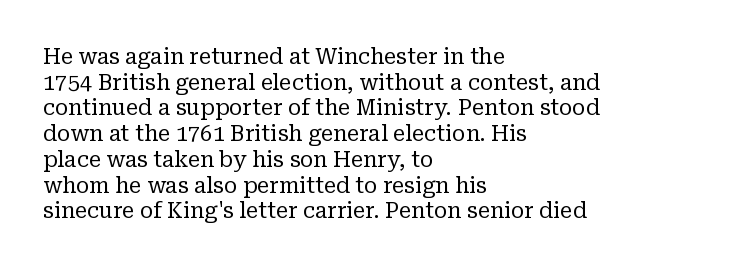
The image shows 22 px text type, upright; set left-aligned, line spacing 1.17x, normal letter spacing, not underlined.
